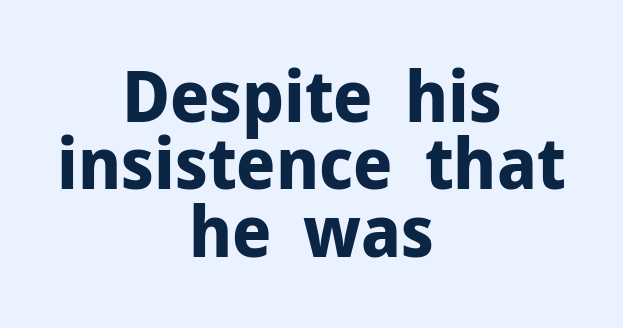
This is heavy type, rendered in bold. This rendering features lettering with no underline. The typesetter chose a symmetrical, centered arrangement here. This rendering employs a face without finishing strokes, i.e., a sans-serif. A typesetter would mark this as roman, not italic.
